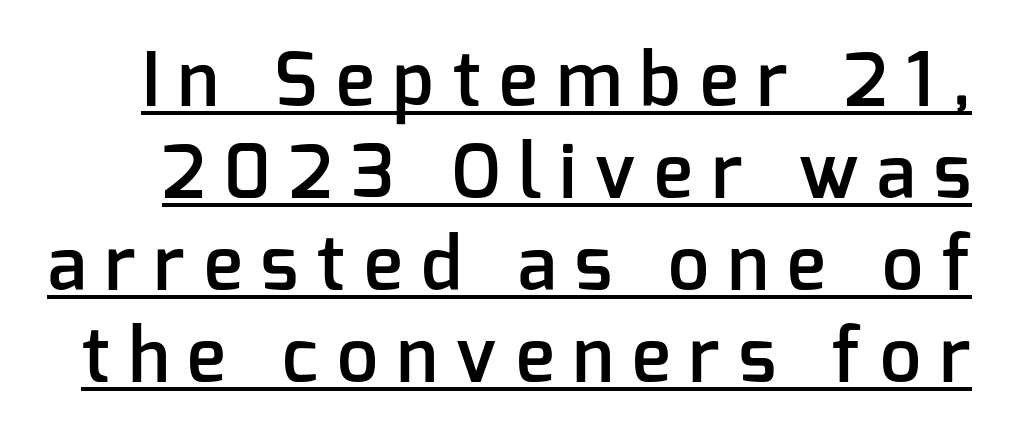
Q: Is the text bold? A: Semi-bold.
Q: Is the text italic (slanted)? A: No, it is upright.
Q: Is the typeface a serif or a sans-serif typeface? A: Sans-serif.
Q: Is the text underlined? A: Yes.
Q: Is the spacing between letters normal or unusually wide? A: Unusually wide.
Q: Is the spacing between lines tight, normal or loose? A: Normal.
Q: Width (condensed, normal, or wide)? A: Normal.
Q: Stroke contrast? A: Low.
Q: x-height? A: Medium.
Q: Monospaced? A: No.
